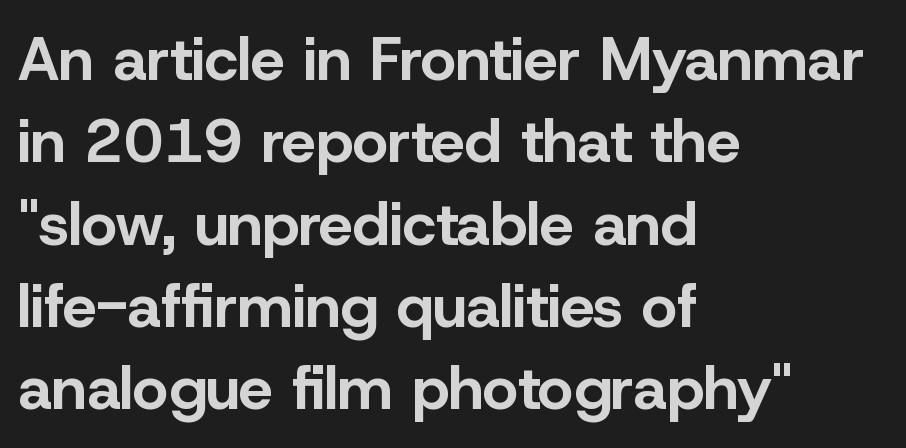
Leftover space on each line is placed entirely after the last word. The passage shown is typeset with a sans-serif family. Do the letters lean? They stand straight. The strip under each line holds only bare page. Normally led — the rows are evenly, conventionally spaced. The face used here is proportionally spaced, like ordinary book or web type.
